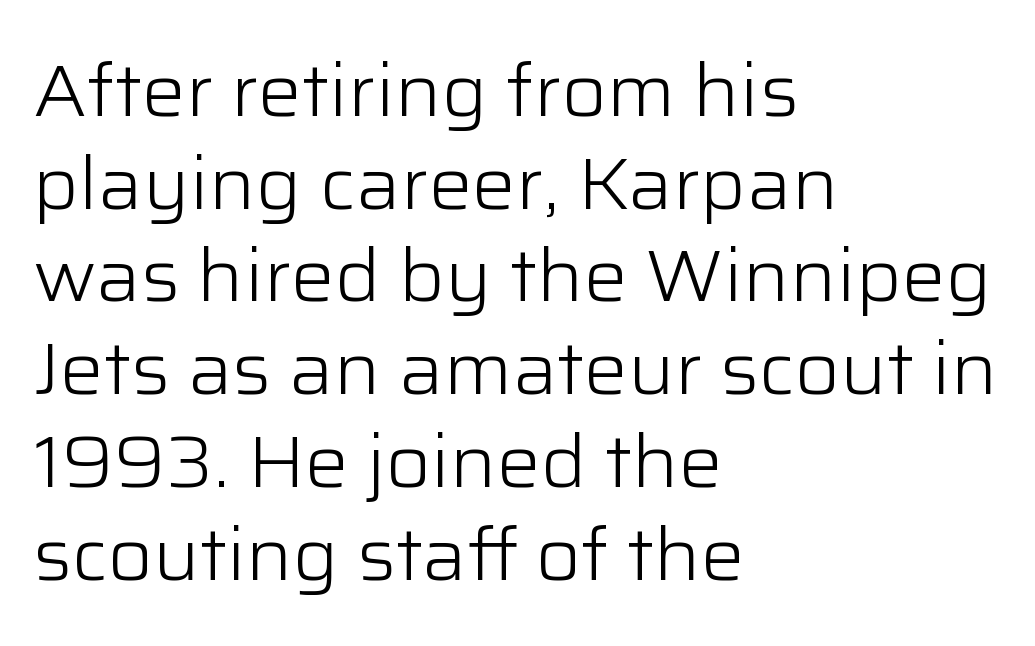
A classic flush-left, rag-right setting is used for this passage. The glyphs in this specimen are sans serif. Looks like regular typesetting: each glyph gets only the width it needs. The font sits on the lighter half of the weight spectrum, regular included.
